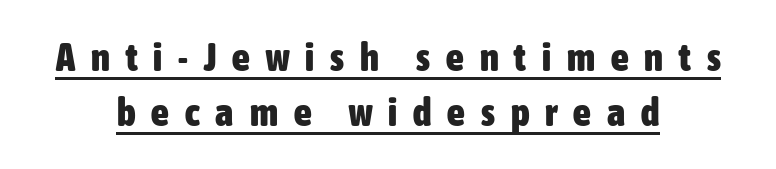
Q: Is the text bold? A: Yes.
Q: Is the text italic (slanted)? A: No, it is upright.
Q: Is the typeface a serif or a sans-serif typeface? A: Sans-serif.
Q: Is the text underlined? A: Yes.
Q: How is the paragraph aligned? A: Centered.
Q: Is the spacing between letters normal or unusually wide? A: Unusually wide.
Q: Is the spacing between lines tight, normal or loose? A: Normal.
Q: Width (condensed, normal, or wide)? A: Condensed.
Q: Stroke contrast? A: Low.
Q: x-height? A: Medium.
Q: Monospaced? A: No.
